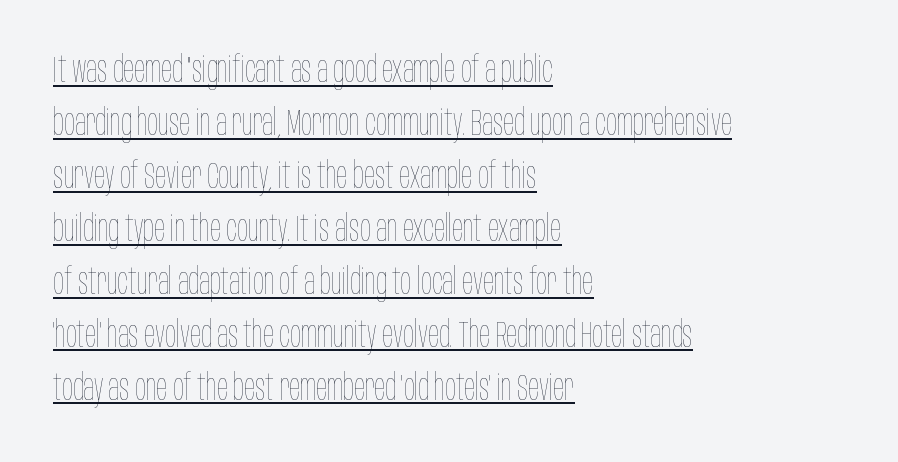
{"italic": "no", "bold": "no", "weight": "thin", "width": "condensed", "stroke_contrast": "low", "x_height": "large", "monospaced": "no", "underline": "yes", "align": "left", "line_spacing": "normal", "line_spacing_ratio": 1.47, "letter_spacing": "normal", "letter_spacing_em": 0.0, "glyph_px": 36}
